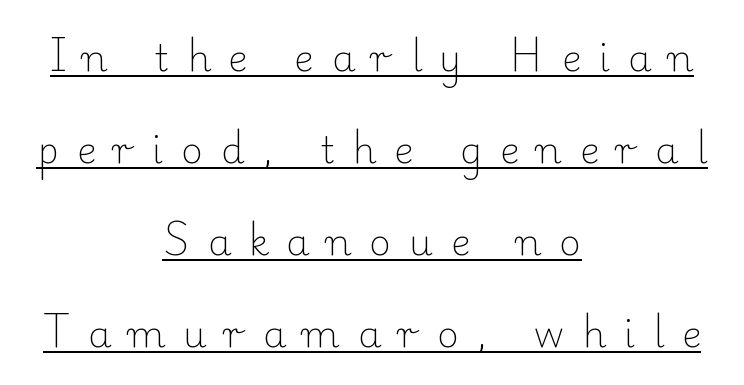
Q: Is the text bold? A: No.
Q: Is the text italic (slanted)? A: No, it is upright.
Q: Is the typeface a serif or a sans-serif typeface? A: Serif.
Q: Is the text underlined? A: Yes.
Q: How is the paragraph aligned? A: Centered.
Q: Is the spacing between letters normal or unusually wide? A: Unusually wide.
Q: Is the spacing between lines tight, normal or loose? A: Loose.
Q: Width (condensed, normal, or wide)? A: Normal.
Q: Stroke contrast? A: Low.
Q: x-height? A: Small.
Q: Monospaced? A: No.
